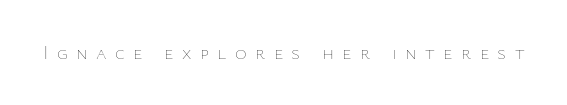
Q: Is the text bold? A: No.
Q: Is the text italic (slanted)? A: No, it is upright.
Q: Is the text underlined? A: No.
Q: Is the spacing between letters normal or unusually wide? A: Unusually wide.
